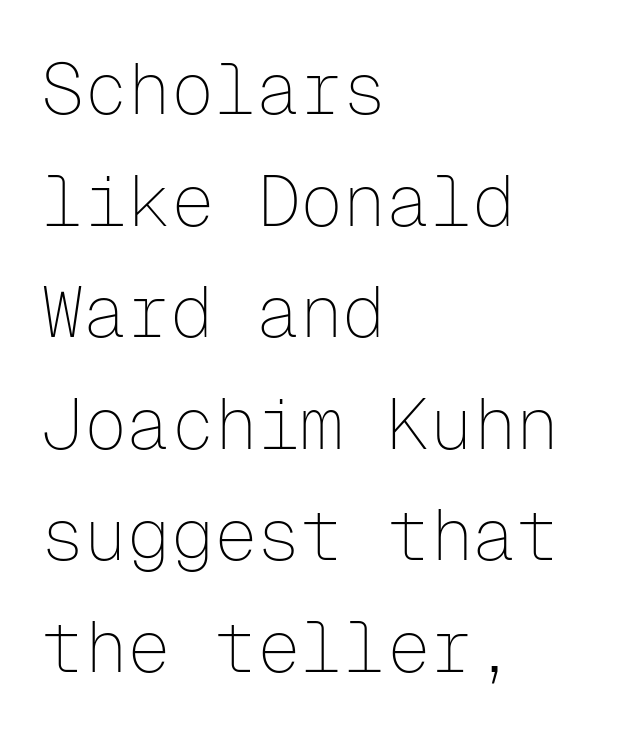
Q: Is the text bold? A: No.
Q: Is the text italic (slanted)? A: No, it is upright.
Q: Is the typeface a serif or a sans-serif typeface? A: Sans-serif.
Q: Is the text underlined? A: No.
Q: How is the paragraph aligned? A: Left-aligned.
Q: Is the spacing between letters normal or unusually wide? A: Normal.
Q: Is the spacing between lines tight, normal or loose? A: Normal.
Q: Width (condensed, normal, or wide)? A: Normal.
Q: Stroke contrast? A: Low.
Q: x-height? A: Medium.
Q: Monospaced? A: Yes.
